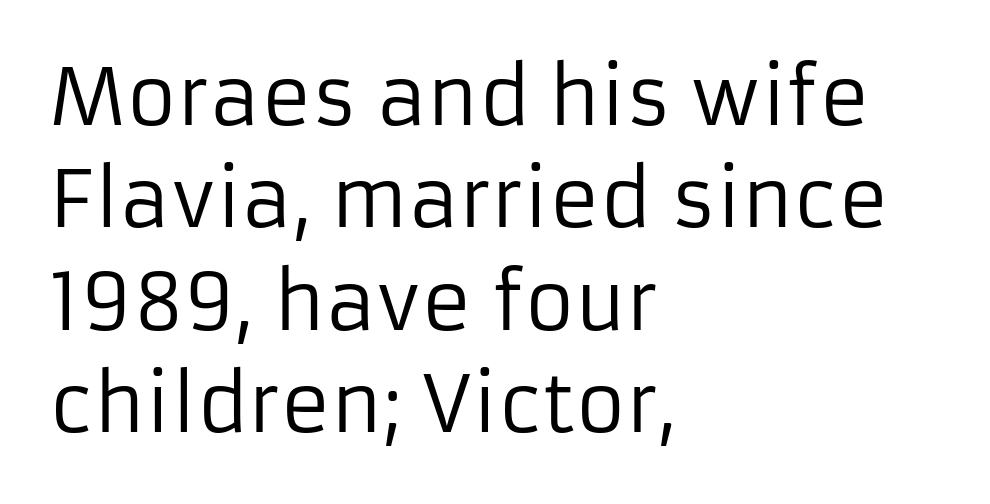
The passage shown is not underscored anywhere. Varying glyph widths throughout — classic text-font behaviour. Notice how the stems are strictly vertical — no italics here. Nothing unusual about the tracking: characters are spaced as the font intends. One-word summary of the alignment: left. These lines are composed in type without serifs.
